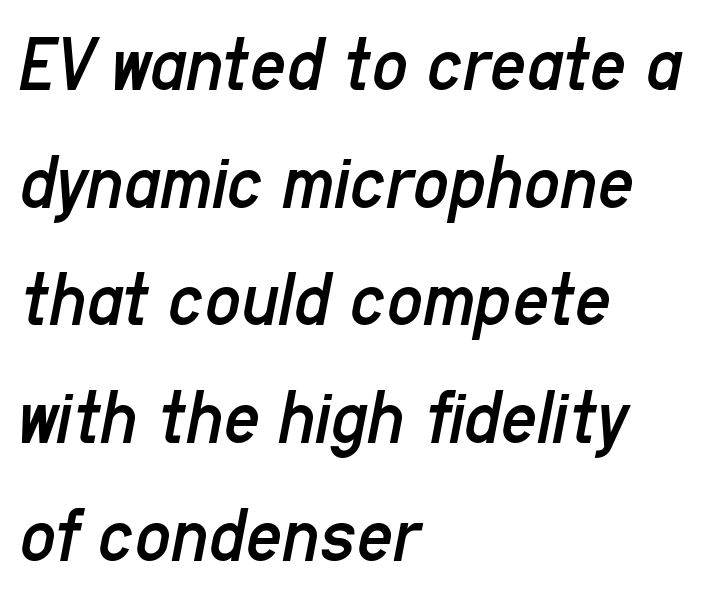
Q: Is the text bold? A: No.
Q: Is the text italic (slanted)? A: Yes, it leans right by about 11 degrees.
Q: Is the text underlined? A: No.
Q: How is the paragraph aligned? A: Left-aligned.
Q: Is the spacing between letters normal or unusually wide? A: Normal.
Q: Is the spacing between lines tight, normal or loose? A: Normal.
Q: Width (condensed, normal, or wide)? A: Condensed.
Q: Stroke contrast? A: Low.
Q: x-height? A: Medium.
Q: Monospaced? A: No.
